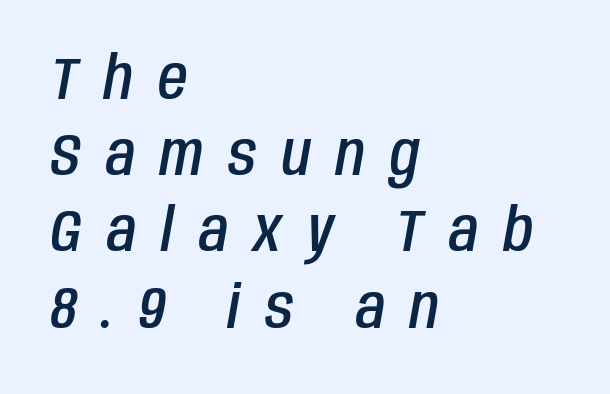
{"italic": "yes", "lean": "right", "slant_degrees": 10, "bold": "semi", "weight": "semibold", "width": "condensed", "stroke_contrast": "low", "x_height": "large", "monospaced": "no", "underline": "no", "align": "left", "line_spacing": "normal", "line_spacing_ratio": 1.27, "letter_spacing": "wide", "letter_spacing_em": 0.42, "glyph_px": 60}
